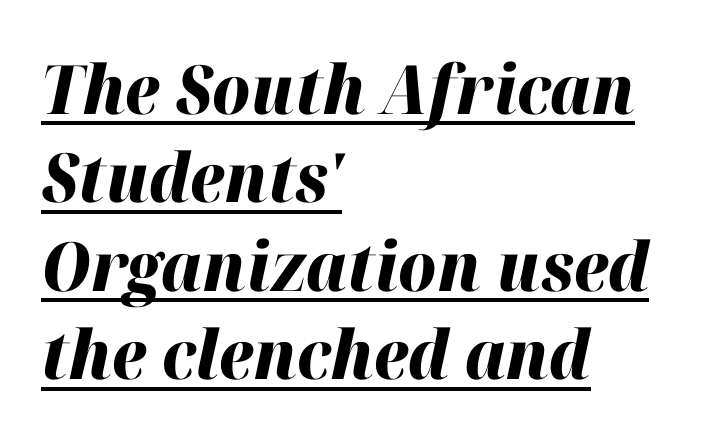
Reading down the block, your eye returns to a fixed left position each line. Tracking value appears to be zero — textbook default spacing. Descenders here cross a horizontal rule under the line. Slanted lettering throughout. Note the varied advance widths — an 'i' is clearly narrower than an 'm'. This sample keeps an unexceptional amount of space between lines.
